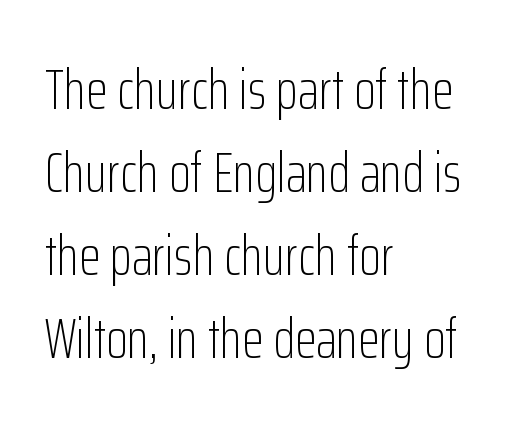
These lines were composed using upright roman letters. The passage shown is not underscored anywhere. The type is set solid horizontally, with unmodified tracking. Weight class: somewhere from thin through regular. The rendering anchors every line to the left-hand side.
